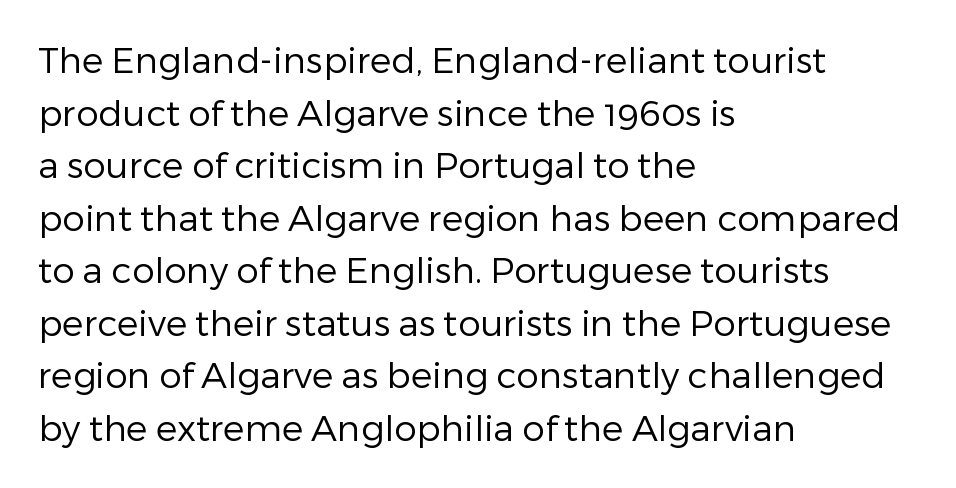
Q: Is the text bold? A: No.
Q: Is the text italic (slanted)? A: No, it is upright.
Q: Is the typeface a serif or a sans-serif typeface? A: Sans-serif.
Q: Is the text underlined? A: No.
Q: How is the paragraph aligned? A: Left-aligned.
Q: Is the spacing between letters normal or unusually wide? A: Normal.
Q: Is the spacing between lines tight, normal or loose? A: Normal.
Q: Width (condensed, normal, or wide)? A: Normal.
Q: Stroke contrast? A: Low.
Q: x-height? A: Medium.
Q: Monospaced? A: No.
